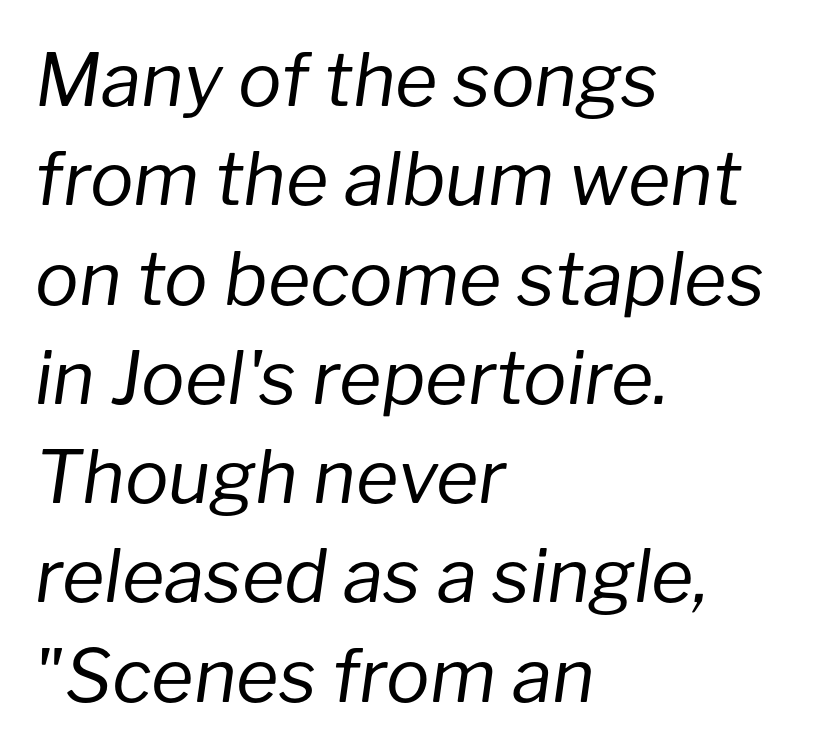
{"italic": "yes", "lean": "right", "slant_degrees": 8, "bold": "no", "weight": "regular", "width": "normal", "stroke_contrast": "low", "x_height": "medium", "monospaced": "no", "underline": "no", "align": "left", "line_spacing": "normal", "line_spacing_ratio": 1.36, "letter_spacing": "normal", "letter_spacing_em": 0.0, "glyph_px": 73}
